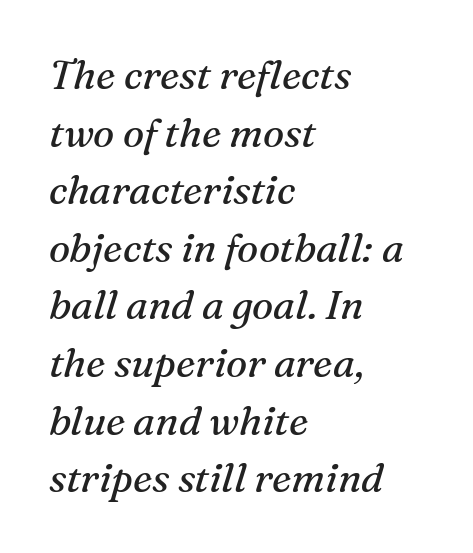
Q: Is the text bold? A: No.
Q: Is the text italic (slanted)? A: Yes, it leans right by about 16 degrees.
Q: Is the typeface a serif or a sans-serif typeface? A: Serif.
Q: Is the text underlined? A: No.
Q: How is the paragraph aligned? A: Left-aligned.
Q: Is the spacing between letters normal or unusually wide? A: Normal.
Q: Is the spacing between lines tight, normal or loose? A: Normal.
Q: Width (condensed, normal, or wide)? A: Normal.
Q: Stroke contrast? A: Medium.
Q: x-height? A: Medium.
Q: Monospaced? A: No.
